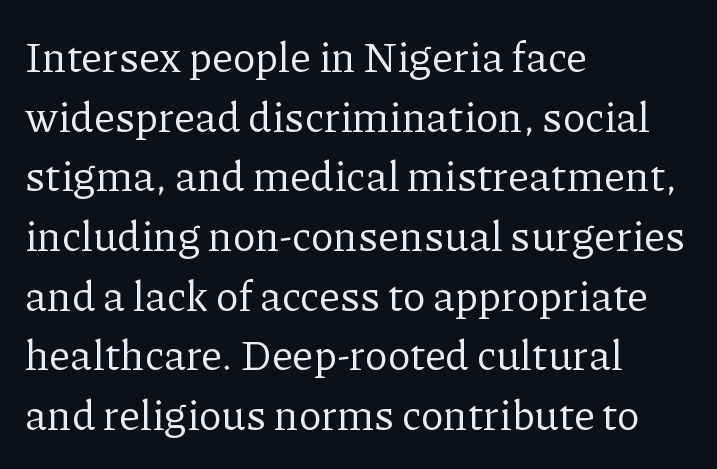
The image shows 42 px regular-weight serif type, upright; set left-aligned, normal line spacing (1.42x), normal letter spacing, not underlined; low stroke contrast and a medium x-height.
